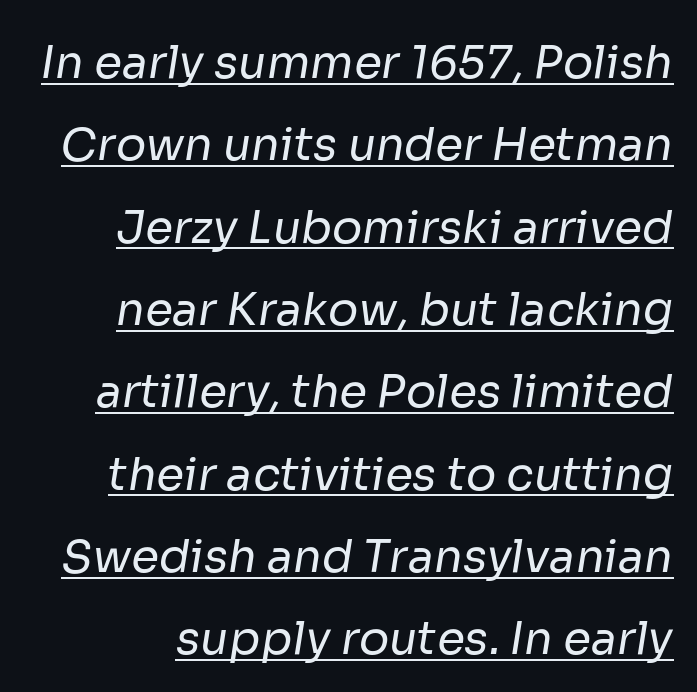
The image shows 45 px regular-weight sans-serif type; set line spacing 1.83x, normal letter spacing, underlined; low stroke contrast and a medium x-height.
